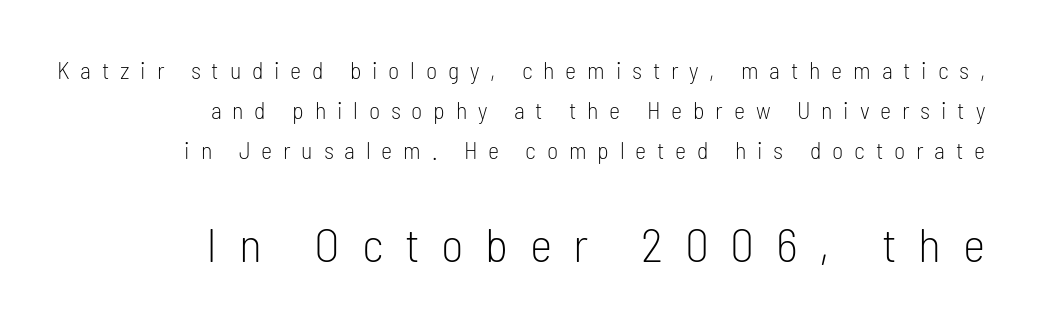
Q: Is the text bold? A: No.
Q: Is the text italic (slanted)? A: No, it is upright.
Q: Is the typeface a serif or a sans-serif typeface? A: Sans-serif.
Q: Is the text underlined? A: No.
Q: How is the paragraph aligned? A: Right-aligned.
Q: Is the spacing between letters normal or unusually wide? A: Unusually wide.
Q: Is the spacing between lines tight, normal or loose? A: Normal.
Q: Which block of text is set in a larger size, the first (top) or the second (bottom)? A: The second (bottom) one.
Q: Width (condensed, normal, or wide)? A: Condensed.
Q: Stroke contrast? A: Low.
Q: x-height? A: Medium.
Q: Monospaced? A: No.
